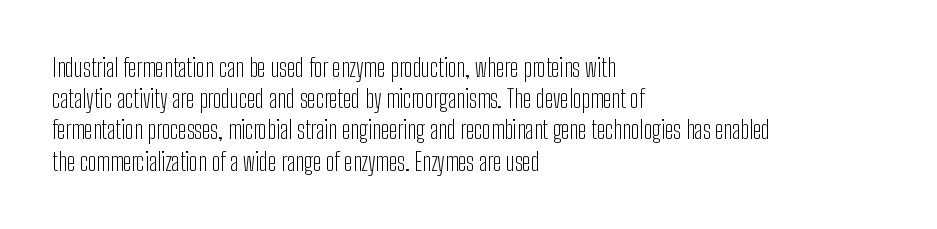
The image shows 25 px text type, upright; set left-aligned, normal line spacing (1.25x), normal letter spacing, not underlined.
